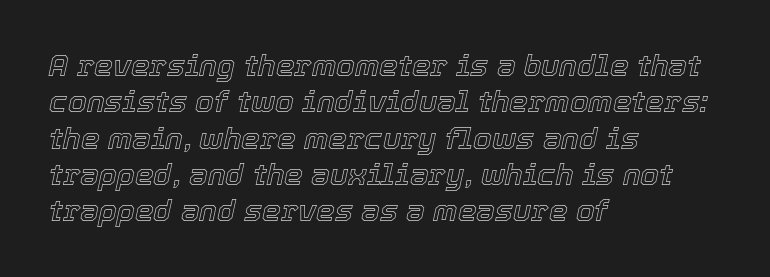
{"italic": "yes", "lean": "right", "slant_degrees": 12, "width": "normal", "x_height": "medium", "monospaced": "no", "underline": "no", "align": "left", "line_spacing_ratio": 1.21, "letter_spacing": "normal", "letter_spacing_em": 0.0, "glyph_px": 30}
